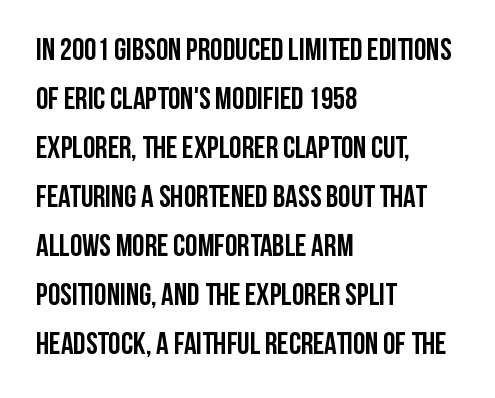
A full-strength bold gives these letters their thick strokes. Students, note that the glyphs here touch the page at normal intervals. Vertically, the passage feels balanced, rows spaced as you'd expect. Alignment: flush left. Varying glyph widths throughout — classic text-font behaviour. Note: no serifs on the glyphs.
